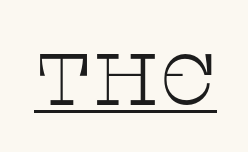
{"serif": "yes", "italic": "no", "bold": "no", "weight": "thin", "width": "wide", "stroke_contrast": "low", "x_height": "large", "monospaced": "no", "underline": "yes", "letter_spacing": "normal", "letter_spacing_em": 0.0, "glyph_px": 73}
